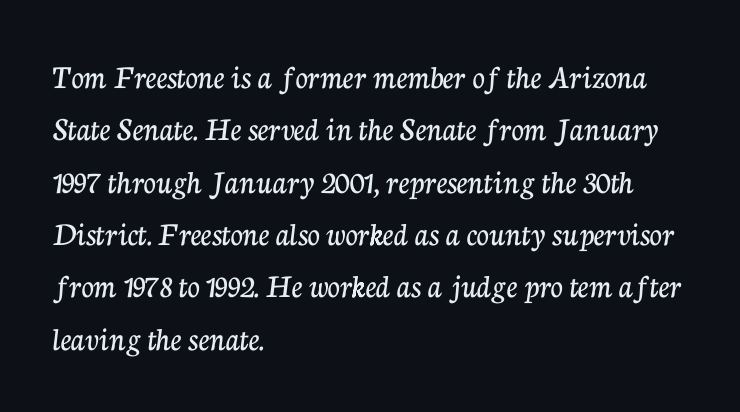
Q: Is the text italic (slanted)? A: Yes.
Q: Is the typeface a serif or a sans-serif typeface? A: Serif.
Q: Is the text underlined? A: No.
Q: How is the paragraph aligned? A: Left-aligned.
Q: Is the spacing between letters normal or unusually wide? A: Normal.
Q: Is the spacing between lines tight, normal or loose? A: Normal.
Q: Width (condensed, normal, or wide)? A: Normal.
Q: Stroke contrast? A: Low.
Q: x-height? A: Medium.
Q: Monospaced? A: No.
